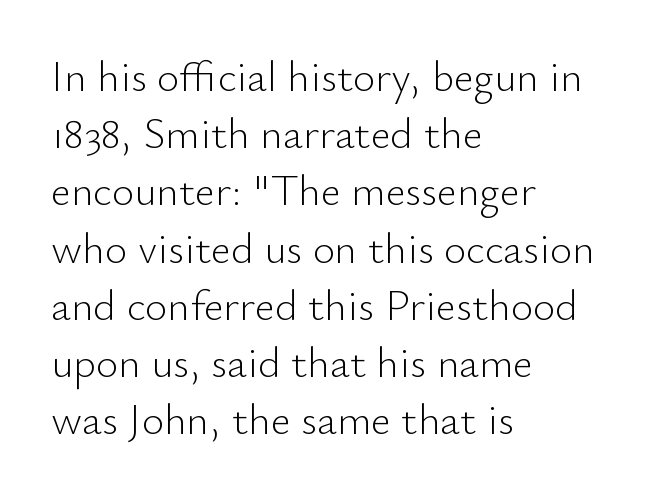
Q: Is the text bold? A: No.
Q: Is the text italic (slanted)? A: No, it is upright.
Q: Is the typeface a serif or a sans-serif typeface? A: Sans-serif.
Q: Is the text underlined? A: No.
Q: How is the paragraph aligned? A: Left-aligned.
Q: Is the spacing between letters normal or unusually wide? A: Normal.
Q: Is the spacing between lines tight, normal or loose? A: Normal.
Q: Width (condensed, normal, or wide)? A: Normal.
Q: Stroke contrast? A: Low.
Q: x-height? A: Small.
Q: Monospaced? A: No.
